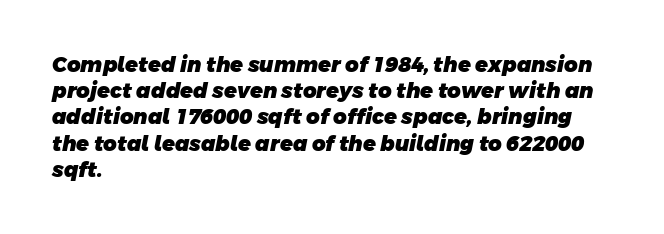
{"bold": "yes", "underline": "no", "align": "left", "line_spacing": "normal", "line_spacing_ratio": 1.25, "letter_spacing": "normal", "letter_spacing_em": 0.0, "glyph_px": 21}
